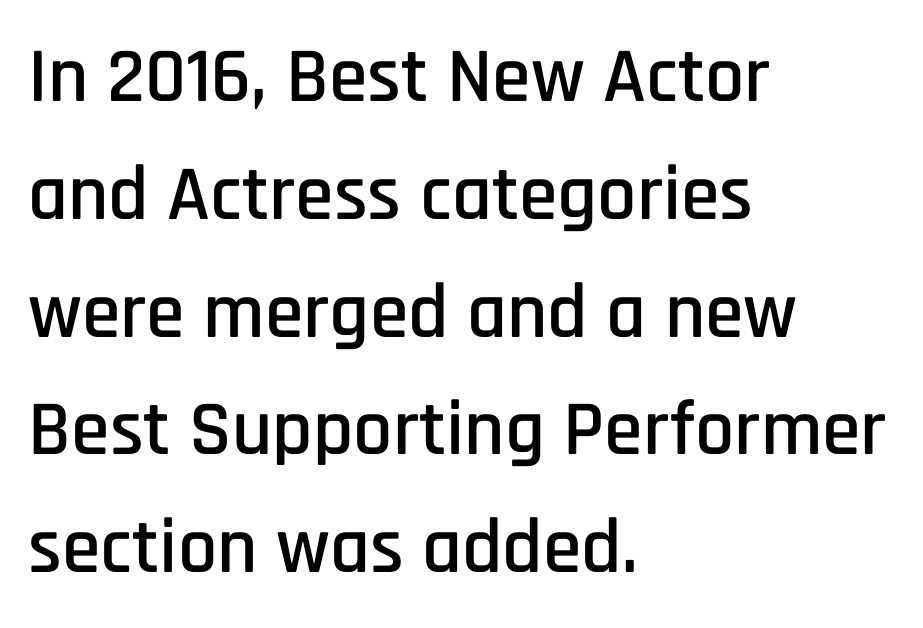
Q: Is the text italic (slanted)? A: No, it is upright.
Q: Is the typeface a serif or a sans-serif typeface? A: Sans-serif.
Q: Is the text underlined? A: No.
Q: How is the paragraph aligned? A: Left-aligned.
Q: Is the spacing between letters normal or unusually wide? A: Normal.
Q: Is the spacing between lines tight, normal or loose? A: Normal.
Q: Width (condensed, normal, or wide)? A: Condensed.
Q: Stroke contrast? A: Low.
Q: x-height? A: Large.
Q: Monospaced? A: No.
